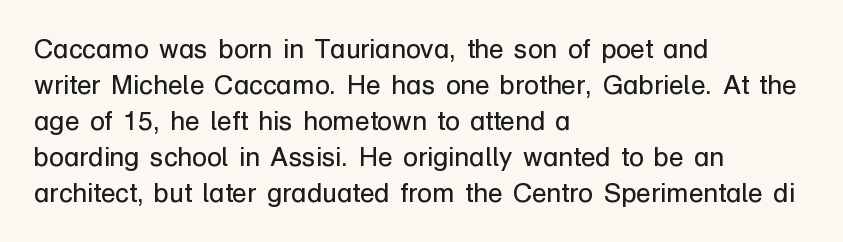
Q: Is the text bold? A: No.
Q: Is the text italic (slanted)? A: No, it is upright.
Q: Is the text underlined? A: No.
Q: How is the paragraph aligned? A: Left-aligned.
Q: Is the spacing between letters normal or unusually wide? A: Normal.
Q: Is the spacing between lines tight, normal or loose? A: Normal.
